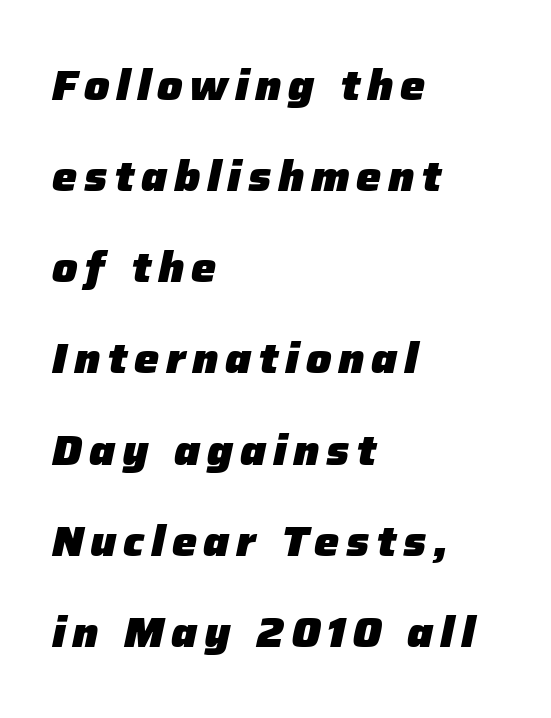
Layout note: lines flush left. If you drew a line through each stem, it would be angled. Varying glyph widths throughout — classic text-font behaviour. Type without underlining. Summary of vertical rhythm: relaxed, with wide interline spacing. Caption: bold face, heavy strokes.
